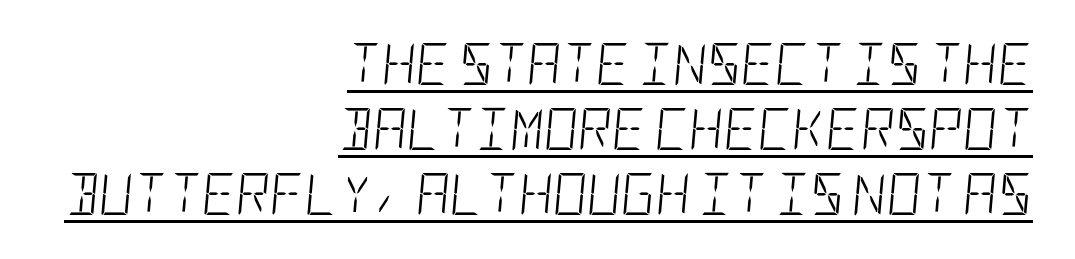
Q: Is the text bold? A: No.
Q: Is the text italic (slanted)? A: Yes, it leans right by about 5 degrees.
Q: Is the text underlined? A: Yes.
Q: How is the paragraph aligned? A: Right-aligned.
Q: Is the spacing between letters normal or unusually wide? A: Normal.
Q: Is the spacing between lines tight, normal or loose? A: Normal.
Q: Width (condensed, normal, or wide)? A: Condensed.
Q: Stroke contrast? A: Low.
Q: x-height? A: Large.
